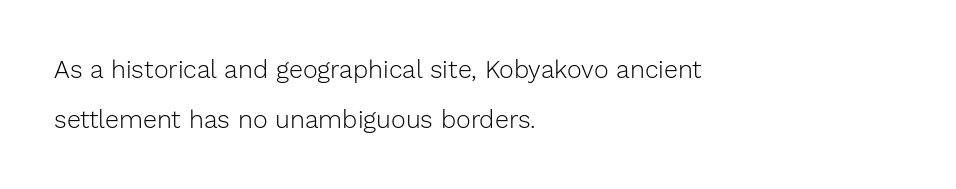
The image shows 25 px text type, upright; set left-aligned, loose line spacing (1.99x), normal letter spacing, not underlined.
